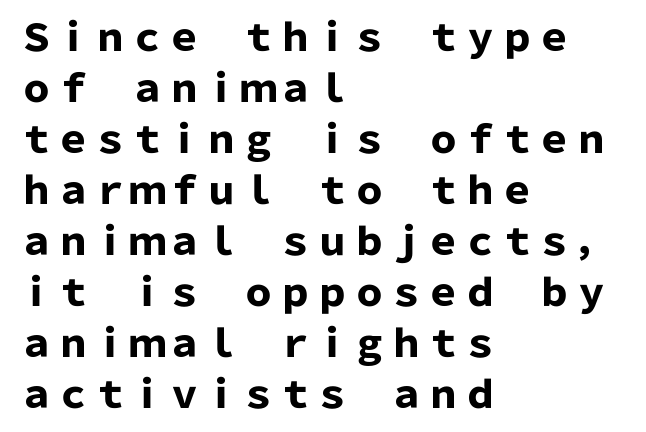
Plain, unruled lines of type. The lines are quadded left. Style check: upright. Heavy-handed strokes throughout: this text is bold.
